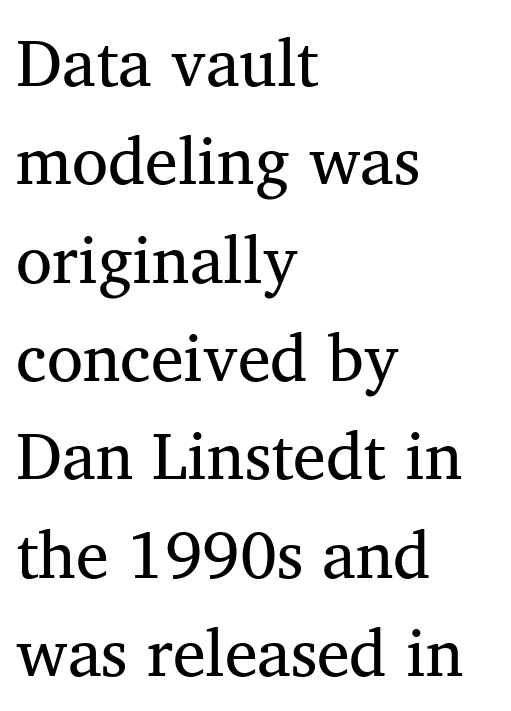
Q: Is the text bold? A: No.
Q: Is the typeface a serif or a sans-serif typeface? A: Serif.
Q: Is the text underlined? A: No.
Q: How is the paragraph aligned? A: Left-aligned.
Q: Is the spacing between letters normal or unusually wide? A: Normal.
Q: Is the spacing between lines tight, normal or loose? A: Normal.
Q: Width (condensed, normal, or wide)? A: Normal.
Q: Stroke contrast? A: Medium.
Q: x-height? A: Medium.
Q: Monospaced? A: No.
